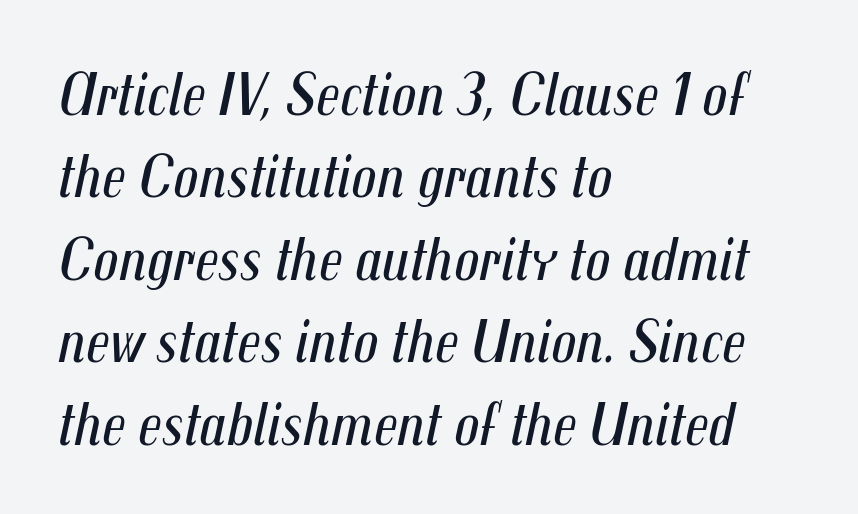
Q: Is the text bold? A: No.
Q: Is the text italic (slanted)? A: Yes, it leans right by about 12 degrees.
Q: Is the text underlined? A: No.
Q: How is the paragraph aligned? A: Left-aligned.
Q: Is the spacing between letters normal or unusually wide? A: Normal.
Q: Is the spacing between lines tight, normal or loose? A: Normal.
Q: Width (condensed, normal, or wide)? A: Condensed.
Q: Stroke contrast? A: Medium.
Q: x-height? A: Medium.
Q: Monospaced? A: No.
